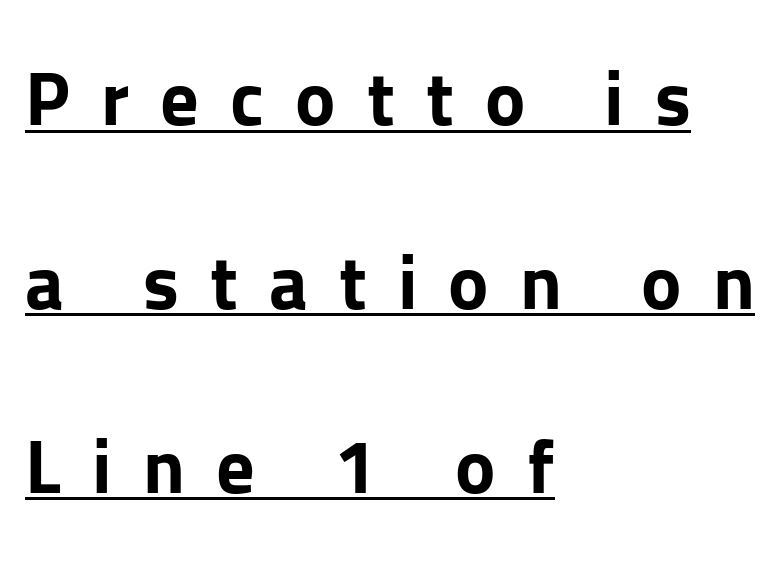
{"serif": "no", "italic": "no", "bold": "yes", "weight": "bold", "width": "normal", "stroke_contrast": "low", "x_height": "medium", "monospaced": "no", "underline": "yes", "align": "left", "line_spacing": "loose", "line_spacing_ratio": 2.42, "letter_spacing": "wide", "letter_spacing_em": 0.41, "glyph_px": 76}
